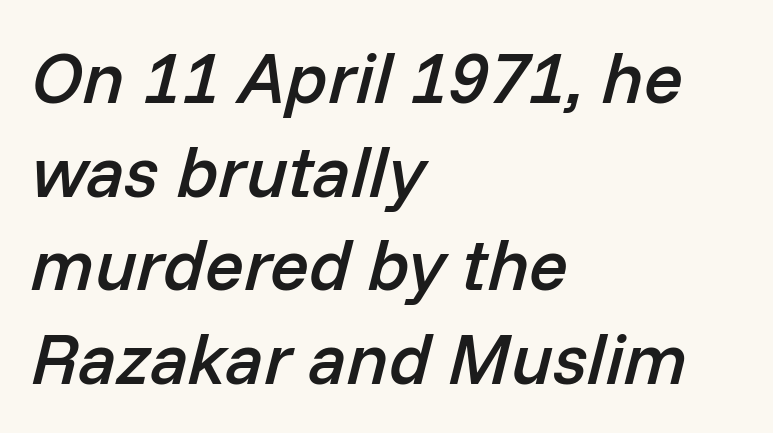
{"italic": "yes", "lean": "right", "slant_degrees": 14, "bold": "semi", "weight": "semibold", "width": "normal", "stroke_contrast": "low", "x_height": "medium", "monospaced": "no", "underline": "no", "align": "left", "line_spacing": "normal", "line_spacing_ratio": 1.3, "letter_spacing": "normal", "letter_spacing_em": 0.0, "glyph_px": 72}
